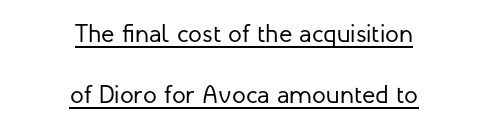
The typeface has the unassuming heft of standard copy or less. Like a heading marked for emphasis, these lines bear an underscore. The whitespace from short lines is split evenly between both sides. Characters follow at the spacing the type designer built in. Leading: increased.
